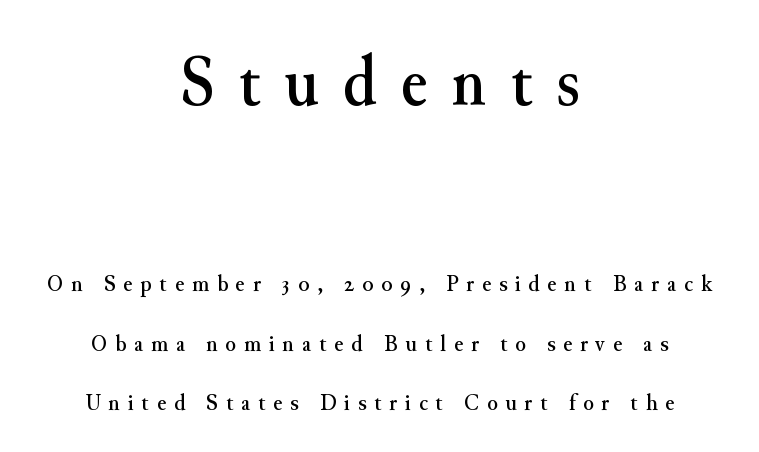
The setting favours the middle, as headings and verse often do. Letterform terminals end in serifs throughout the passage. Line spacing here is loose. Here the designer chose a conventional face with non-uniform glyph widths. This is roman type, the default non-slanted kind. Bare-footed words on every line.
